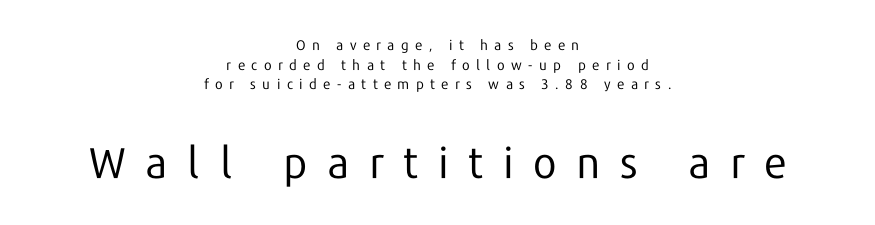
Q: Is the text bold? A: No.
Q: Is the text italic (slanted)? A: No, it is upright.
Q: Is the typeface a serif or a sans-serif typeface? A: Sans-serif.
Q: Is the text underlined? A: No.
Q: How is the paragraph aligned? A: Centered.
Q: Is the spacing between letters normal or unusually wide? A: Unusually wide.
Q: Is the spacing between lines tight, normal or loose? A: Normal.
Q: Which block of text is set in a larger size, the first (top) or the second (bottom)? A: The second (bottom) one.
Q: Width (condensed, normal, or wide)? A: Normal.
Q: Stroke contrast? A: Low.
Q: x-height? A: Medium.
Q: Monospaced? A: No.
